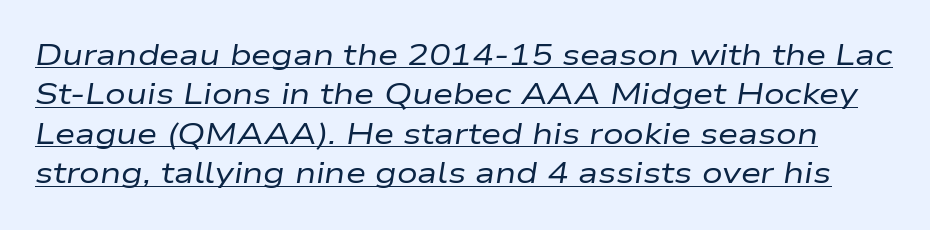
{"italic": "yes", "lean": "right", "slant_degrees": 9, "bold": "no", "weight": "regular", "width": "wide", "stroke_contrast": "low", "x_height": "medium", "monospaced": "no", "underline": "yes", "line_spacing": "normal", "line_spacing_ratio": 1.36, "letter_spacing": "normal", "letter_spacing_em": 0.0, "glyph_px": 29}
